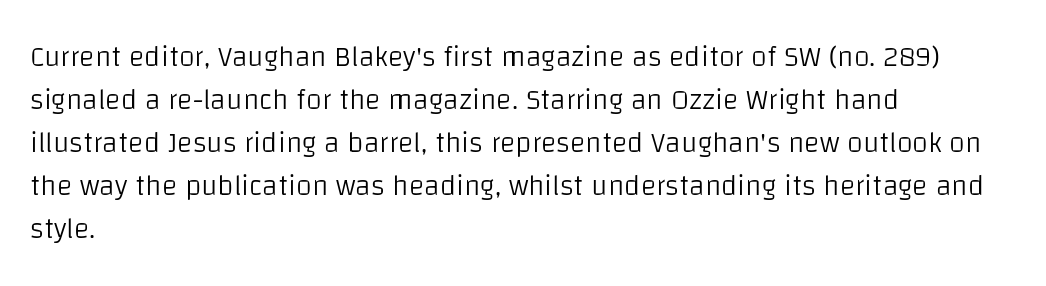
The image shows 29 px light sans-serif type, upright; set left-aligned, normal line spacing (1.48x), normal letter spacing, not underlined; low stroke contrast and a large x-height.
